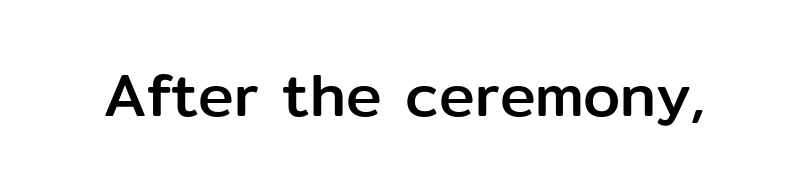
Q: Is the text italic (slanted)? A: No, it is upright.
Q: Is the typeface a serif or a sans-serif typeface? A: Sans-serif.
Q: Is the text underlined? A: No.
Q: Is the spacing between letters normal or unusually wide? A: Normal.
Q: Width (condensed, normal, or wide)? A: Normal.
Q: Stroke contrast? A: Low.
Q: x-height? A: Medium.
Q: Monospaced? A: No.
